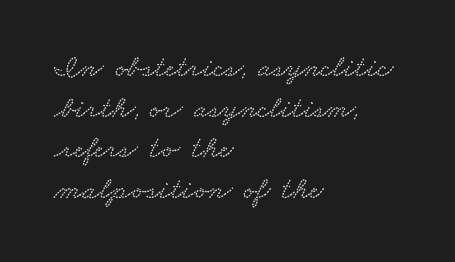
{"width": "wide", "stroke_contrast": "low", "x_height": "small", "monospaced": "no", "underline": "no", "align": "left", "line_spacing": "normal", "line_spacing_ratio": 1.31, "letter_spacing": "normal", "letter_spacing_em": 0.0, "glyph_px": 31}
